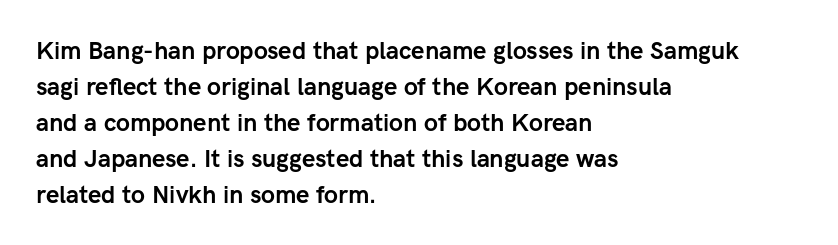
The image shows 24 px bold type, upright; set left-aligned, normal line spacing (1.5x), normal letter spacing, not underlined.
